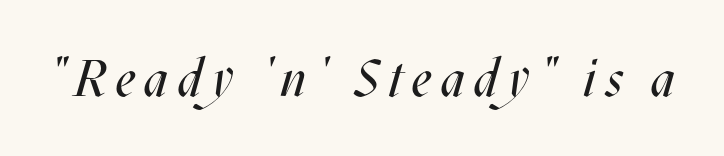
Q: Is the text bold? A: No.
Q: Is the text italic (slanted)? A: Yes, it leans right by about 17 degrees.
Q: Is the text underlined? A: No.
Q: Width (condensed, normal, or wide)? A: Condensed.
Q: Stroke contrast? A: Medium.
Q: x-height? A: Large.
Q: Monospaced? A: No.
